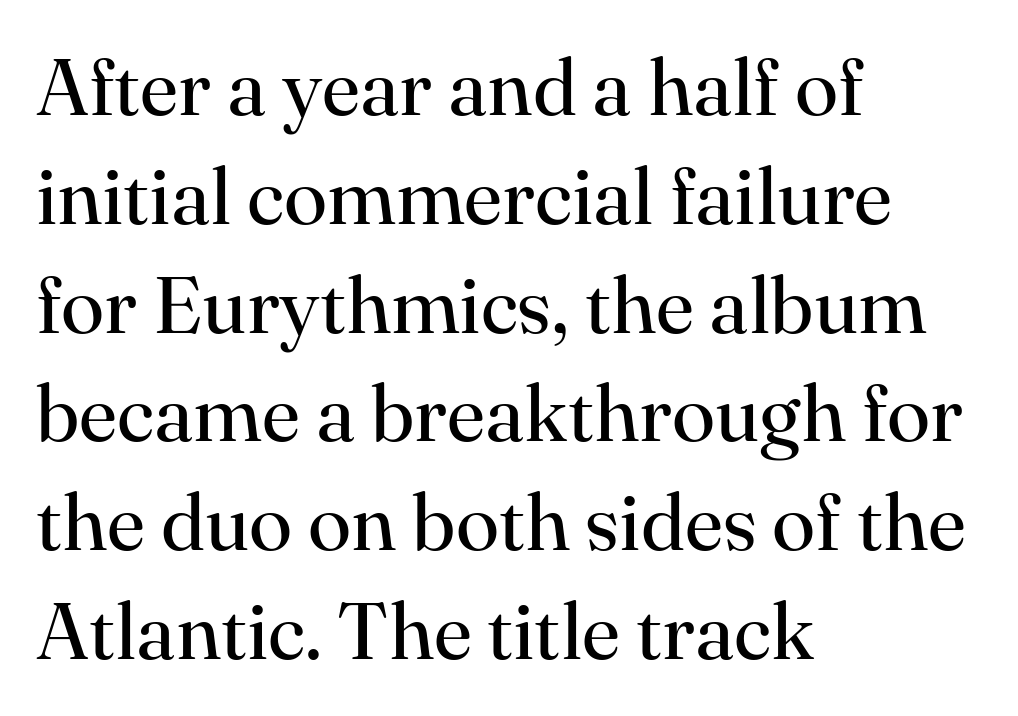
Ink coverage per letter is moderate at most. Posture: straight, roman, zero tilt. No word sits above an underline. Caption: standard tracking, unaltered. The rendering uses a moderate line-height, typical for paragraphs. Do the characters align in a grid? No, the font is proportional.
